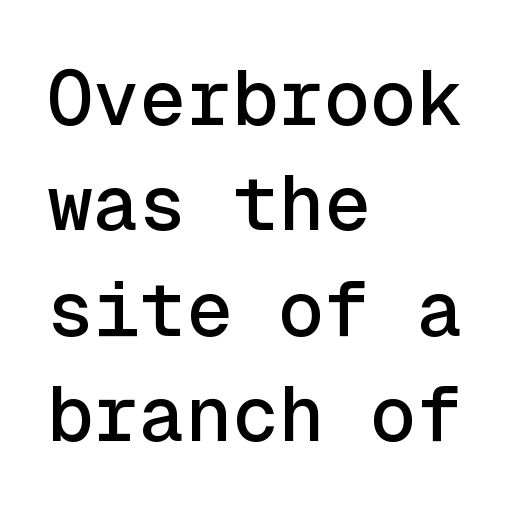
The image shows 77 px sans-serif type, upright, monospaced; set left-aligned, normal line spacing (1.37x), normal letter spacing, not underlined; a medium x-height.
